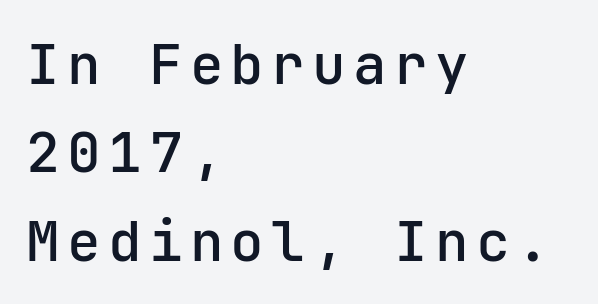
Each letter's strokes conclude bluntly, with no projecting serifs. Underlining? Definitely not there. Spacing verdict: monospaced, one width for all characters. Interline gaps are of average width in this sample.
